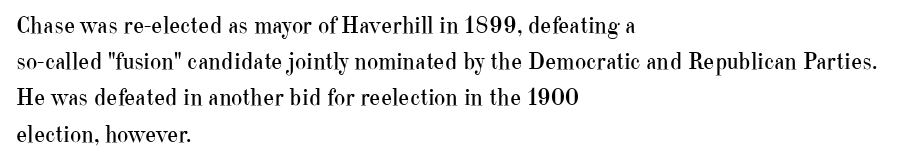
Default kerning and tracking; the words read as compact shapes. Tall strokes in this sample are plumb rather than angled. This rendering uses left alignment, leaving the right contour irregular. Students, observe: this is what conventionally led text looks like. Each stroke keeps to a modest, everyday thickness or less. Honestly, there is no underline to notice here at all.
